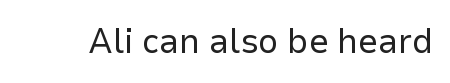
Q: Is the text bold? A: No.
Q: Is the text italic (slanted)? A: No, it is upright.
Q: Is the typeface a serif or a sans-serif typeface? A: Sans-serif.
Q: Is the text underlined? A: No.
Q: Is the spacing between letters normal or unusually wide? A: Normal.
Q: Width (condensed, normal, or wide)? A: Normal.
Q: Stroke contrast? A: Low.
Q: x-height? A: Medium.
Q: Monospaced? A: No.
